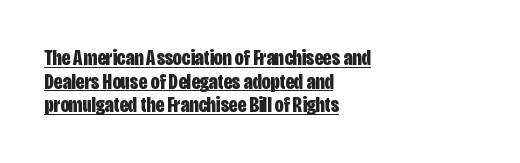
{"italic": "no", "bold": "yes", "underline": "yes", "align": "left", "line_spacing": "tight", "line_spacing_ratio": 1.07, "letter_spacing": "normal", "letter_spacing_em": 0.0, "glyph_px": 22}
